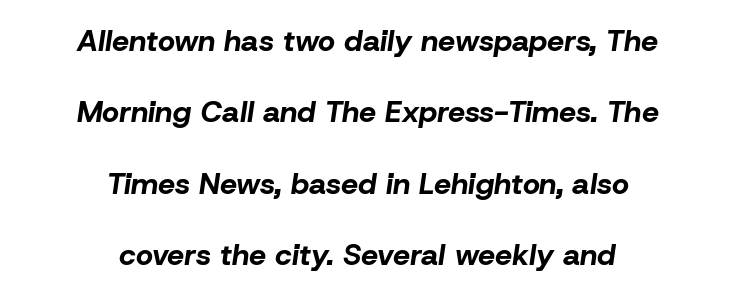
The image shows 30 px bold type, italic (leaning right); set centered, loose line spacing (2.38x), normal letter spacing, not underlined; low stroke contrast and a medium x-height.
